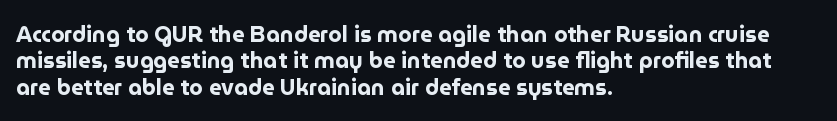
The image shows 22 px bold type, upright; set left-aligned, line spacing 1.2x, normal letter spacing, not underlined.
